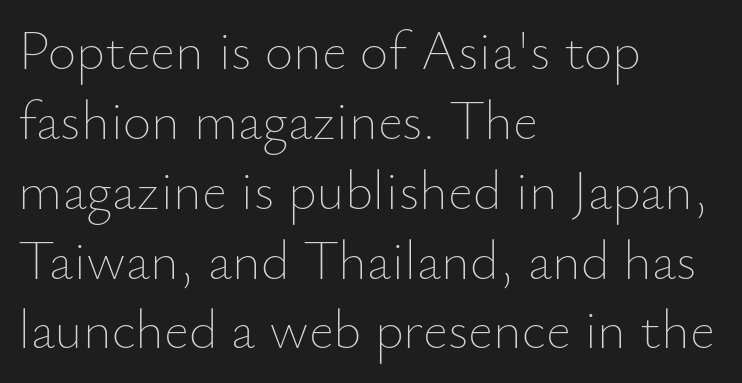
Evenly set lines give the paragraph a standard silhouette. The foot of each line stays bare and open. The face used here is proportionally spaced, like ordinary book or web type. The lettering stays uniformly vertical, giving the passage a roman look. The weight would be labelled regular, book, light, or lighter still.
